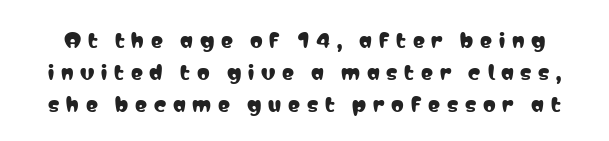
The image shows 20 px text type, upright; set normal line spacing (1.61x), unusually wide letter spacing (+0.34 em), not underlined.
